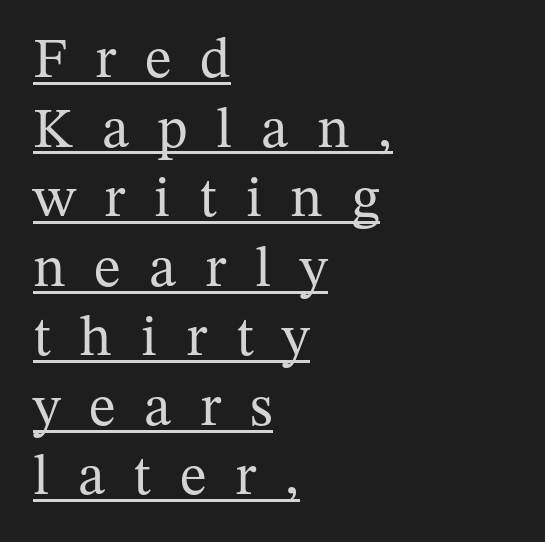
The image shows 57 px regular-weight serif type, upright; set left-aligned, line spacing 1.22x, unusually wide letter spacing (+0.5 em), underlined; medium stroke contrast and a medium x-height.
